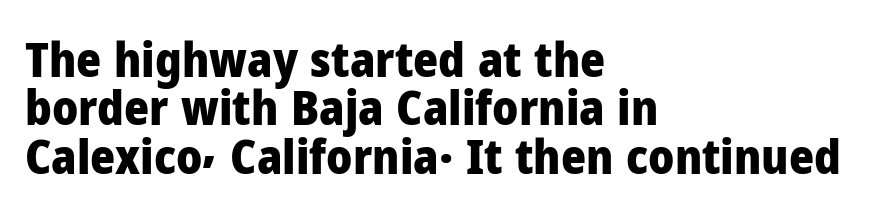
Characters follow at the spacing the type designer built in. This sample is left-justified, so line endings fall wherever the words run out. Pretty heavy lettering here — definitely bold. I'd call this a sans setting — the letters go barefoot. The specimen omits any rule beneath the text block's lines.
